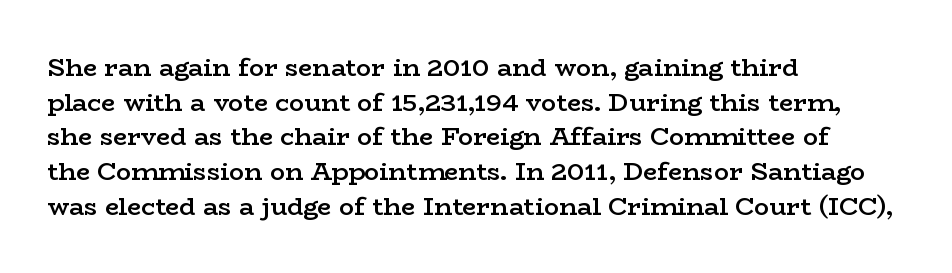
The image shows 25 px text type, upright; set left-aligned, normal line spacing (1.39x), normal letter spacing, not underlined.
